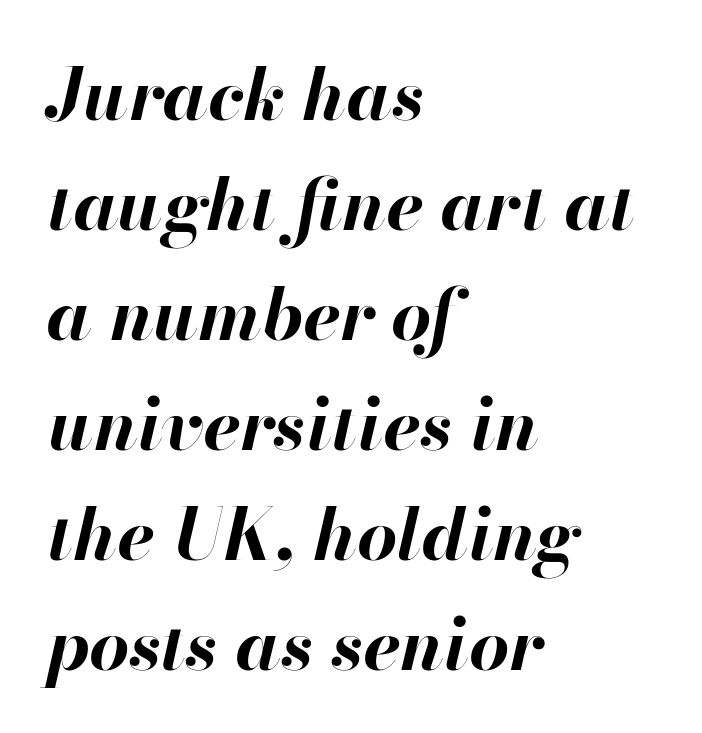
The image shows 71 px bold type, italic (leaning right); set left-aligned, normal line spacing (1.55x), normal letter spacing, not underlined; high stroke contrast and a small x-height.
